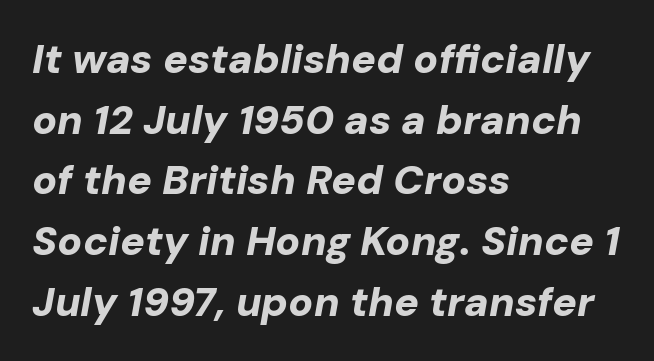
Q: Is the text bold? A: Yes.
Q: Is the text italic (slanted)? A: Yes, it leans right by about 10 degrees.
Q: Is the text underlined? A: No.
Q: How is the paragraph aligned? A: Left-aligned.
Q: Is the spacing between letters normal or unusually wide? A: Normal.
Q: Is the spacing between lines tight, normal or loose? A: Normal.
Q: Width (condensed, normal, or wide)? A: Normal.
Q: Stroke contrast? A: Low.
Q: x-height? A: Medium.
Q: Monospaced? A: No.
